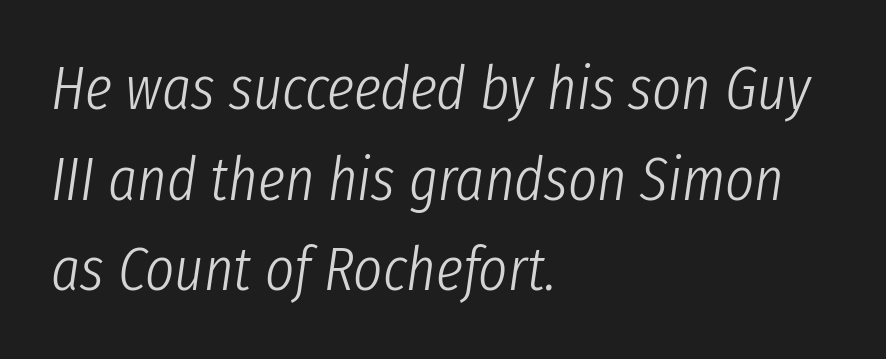
{"italic": "yes", "lean": "right", "slant_degrees": 8, "bold": "no", "weight": "light", "width": "condensed", "stroke_contrast": "low", "x_height": "medium", "monospaced": "no", "underline": "no", "align": "left", "line_spacing": "normal", "line_spacing_ratio": 1.46, "letter_spacing": "normal", "letter_spacing_em": 0.0, "glyph_px": 62}
